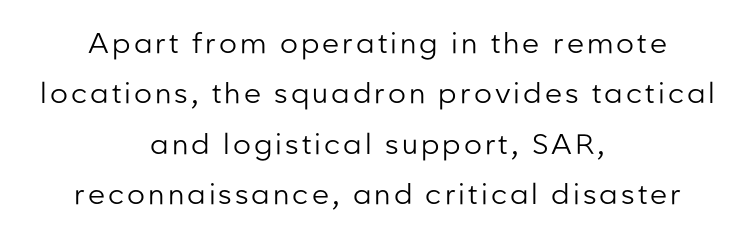
Q: Is the text bold? A: No.
Q: Is the text italic (slanted)? A: No, it is upright.
Q: Is the typeface a serif or a sans-serif typeface? A: Sans-serif.
Q: Is the text underlined? A: No.
Q: How is the paragraph aligned? A: Centered.
Q: Width (condensed, normal, or wide)? A: Normal.
Q: Stroke contrast? A: Low.
Q: x-height? A: Medium.
Q: Monospaced? A: No.
